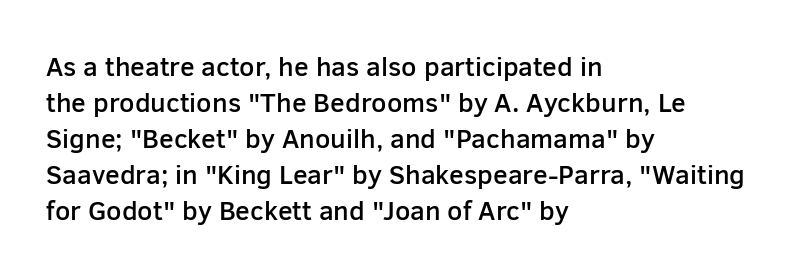
The image shows 27 px text type, upright; set left-aligned, normal line spacing (1.33x), normal letter spacing, not underlined.
